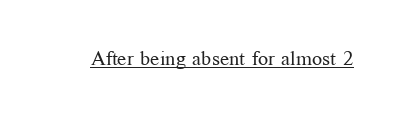
Between one letter and the next there's only the usual sliver of space. A roman cut, with each character standing at attention. The rendered words wear a rule along their underside. Heaviness? Minimal to ordinary, like unemphasized prose.
